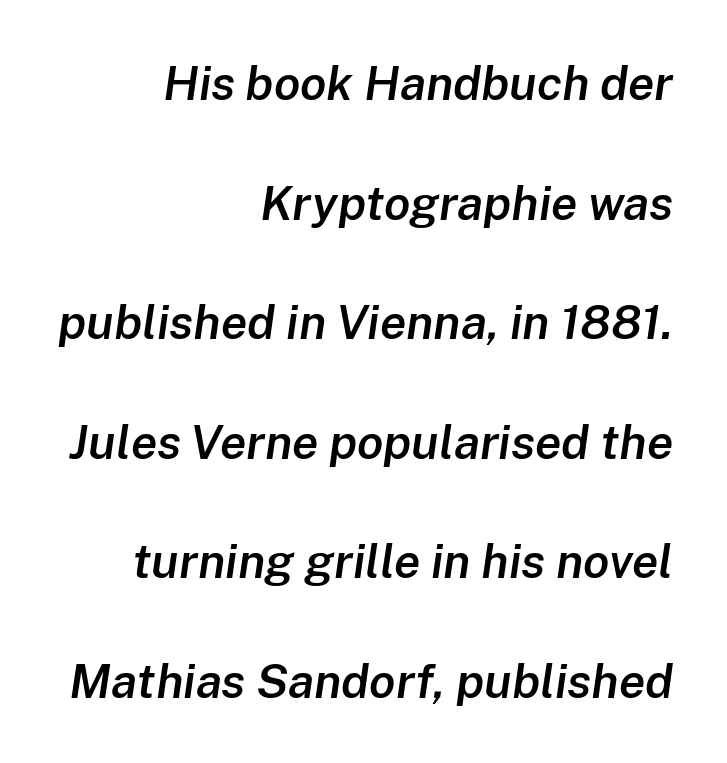
The image shows 48 px semibold type, italic (leaning right); set right-aligned, loose line spacing (2.49x), normal letter spacing, not underlined; low stroke contrast and a medium x-height.
